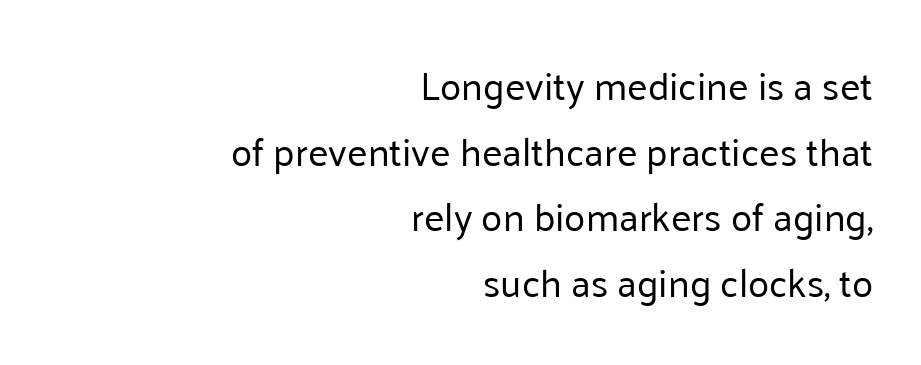
Q: Is the text bold? A: No.
Q: Is the text italic (slanted)? A: No, it is upright.
Q: Is the typeface a serif or a sans-serif typeface? A: Sans-serif.
Q: Is the text underlined? A: No.
Q: How is the paragraph aligned? A: Right-aligned.
Q: Is the spacing between letters normal or unusually wide? A: Normal.
Q: Is the spacing between lines tight, normal or loose? A: Normal.
Q: Width (condensed, normal, or wide)? A: Normal.
Q: Stroke contrast? A: Low.
Q: x-height? A: Medium.
Q: Monospaced? A: No.
